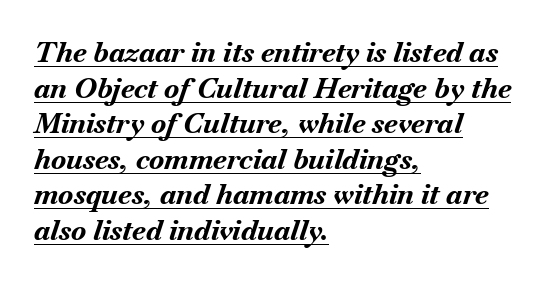
The image shows 28 px bold type, italic (leaning right); set left-aligned, normal line spacing (1.27x), normal letter spacing, underlined; medium stroke contrast and a small x-height.
